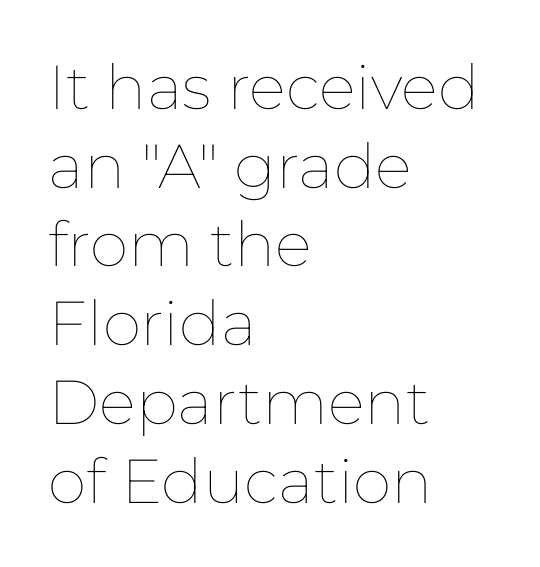
{"italic": "no", "bold": "no", "weight": "thin", "width": "normal", "stroke_contrast": "low", "x_height": "medium", "monospaced": "no", "underline": "no", "align": "left", "line_spacing": "normal", "line_spacing_ratio": 1.27, "letter_spacing": "normal", "letter_spacing_em": 0.0, "glyph_px": 62}
